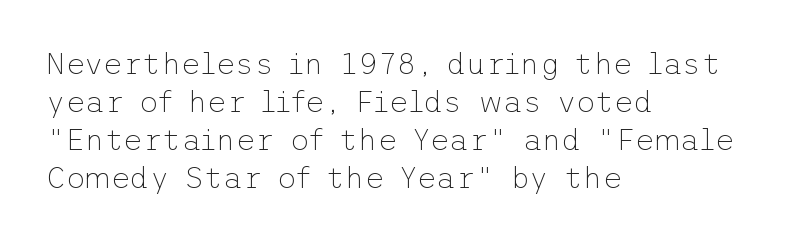
Q: Is the text bold? A: No.
Q: Is the text italic (slanted)? A: No, it is upright.
Q: Is the typeface a serif or a sans-serif typeface? A: Sans-serif.
Q: Is the text underlined? A: No.
Q: How is the paragraph aligned? A: Left-aligned.
Q: Is the spacing between letters normal or unusually wide? A: Normal.
Q: Is the spacing between lines tight, normal or loose? A: Normal.
Q: Width (condensed, normal, or wide)? A: Normal.
Q: Stroke contrast? A: Low.
Q: x-height? A: Medium.
